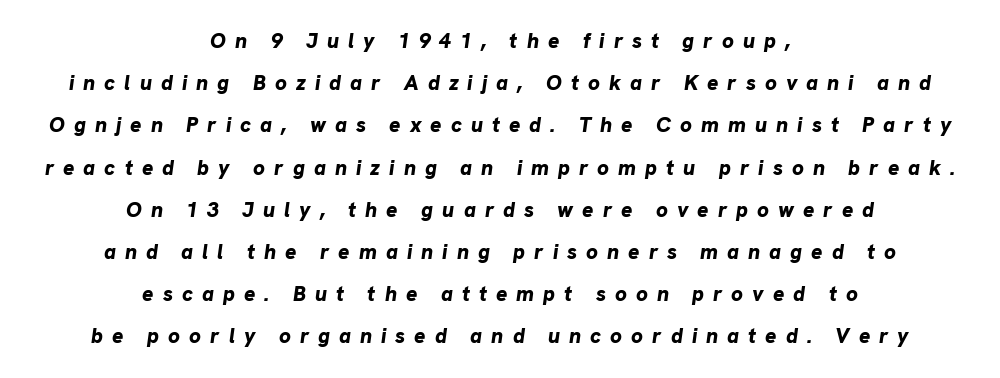
Q: Is the text bold? A: Yes.
Q: Is the text italic (slanted)? A: Yes, it leans right by about 8 degrees.
Q: Is the text underlined? A: No.
Q: How is the paragraph aligned? A: Centered.
Q: Is the spacing between letters normal or unusually wide? A: Unusually wide.
Q: Is the spacing between lines tight, normal or loose? A: Loose.
